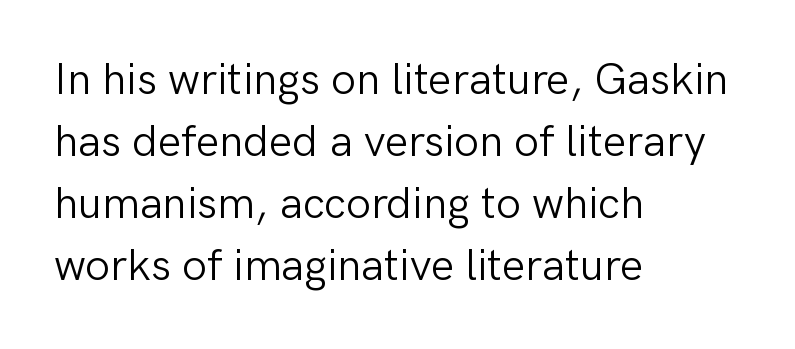
Nope, no serifs anywhere on these letters. Posture: upright roman. The tracking reads as untouched default to a designer's eye. Any mark beneath the type? The region is blank.
